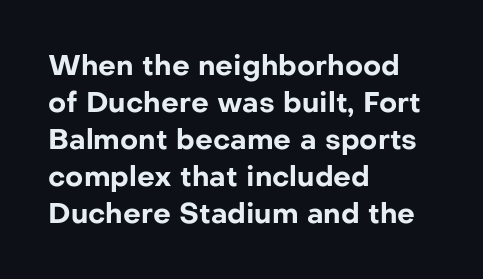
The image shows 28 px bold sans-serif type, upright; set left-aligned, normal line spacing (1.32x), normal letter spacing, not underlined; low stroke contrast and a medium x-height.
